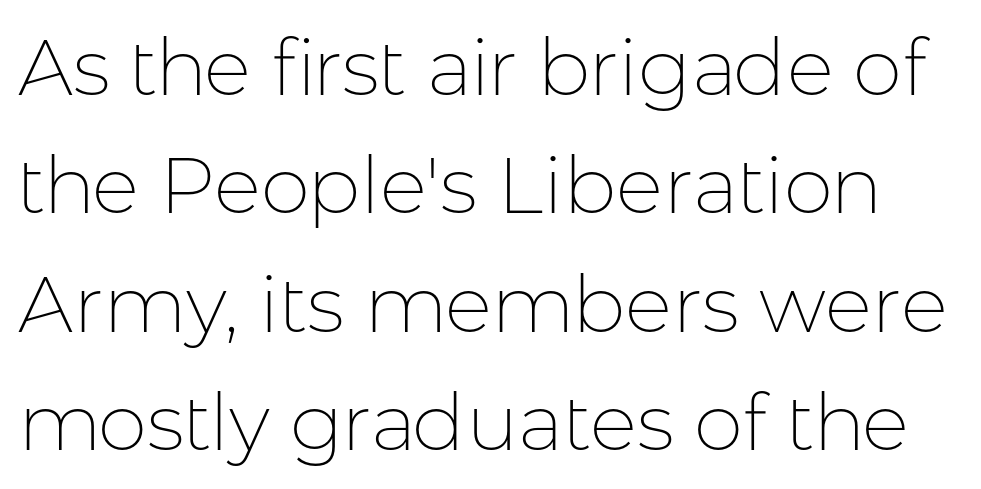
Q: Is the text bold? A: No.
Q: Is the text italic (slanted)? A: No, it is upright.
Q: Is the typeface a serif or a sans-serif typeface? A: Sans-serif.
Q: Is the text underlined? A: No.
Q: Is the spacing between letters normal or unusually wide? A: Normal.
Q: Is the spacing between lines tight, normal or loose? A: Normal.
Q: Width (condensed, normal, or wide)? A: Normal.
Q: Stroke contrast? A: Low.
Q: x-height? A: Medium.
Q: Monospaced? A: No.
